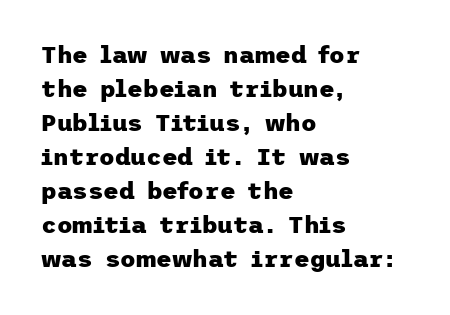
The passage shown stacks its lines at a standard gap. These lines keep a tight, regular rhythm from letter to letter. Descenders hang freely into open space. The sample has been set heavy, in full bold. Leftover space on each line is placed entirely after the last word. Nope, not italic — everything's standing straight.
